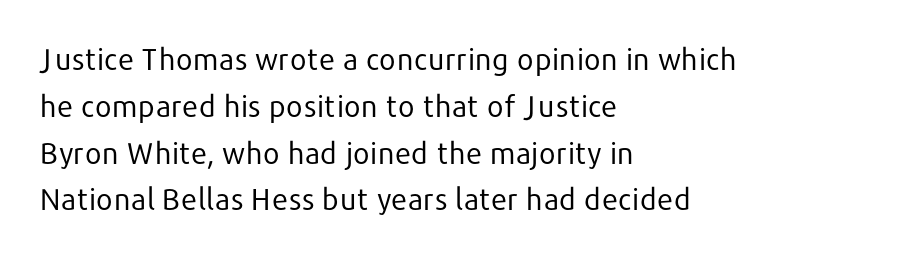
The image shows 30 px regular-weight sans-serif type, upright; set left-aligned, normal line spacing (1.56x), normal letter spacing, not underlined; low stroke contrast and a medium x-height.
